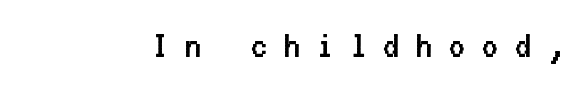
Q: Is the text bold? A: No.
Q: Is the text italic (slanted)? A: No, it is upright.
Q: Is the typeface a serif or a sans-serif typeface? A: Sans-serif.
Q: Is the text underlined? A: No.
Q: Is the spacing between letters normal or unusually wide? A: Unusually wide.
Q: Width (condensed, normal, or wide)? A: Normal.
Q: Stroke contrast? A: Low.
Q: x-height? A: Medium.
Q: Monospaced? A: Yes.
